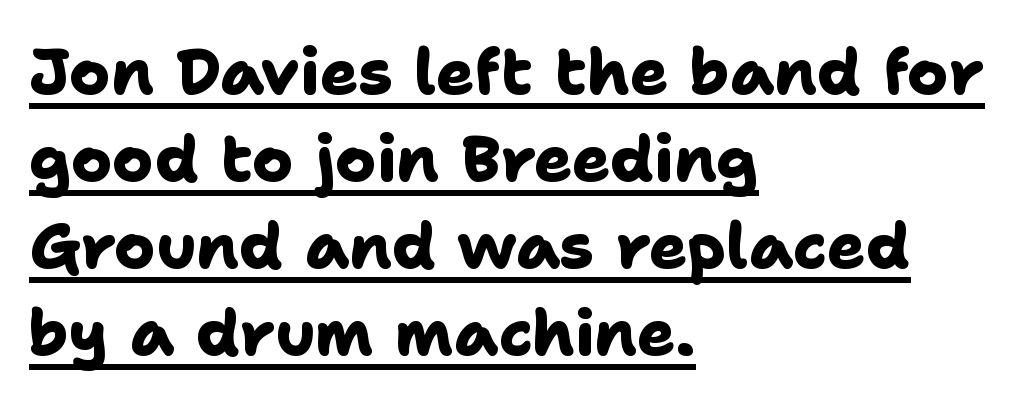
{"serif": "no", "bold": "yes", "weight": "heavy", "width": "normal", "stroke_contrast": "low", "x_height": "medium", "monospaced": "no", "underline": "yes", "align": "left", "line_spacing": "normal", "line_spacing_ratio": 1.38, "letter_spacing": "normal", "letter_spacing_em": 0.0, "glyph_px": 63}
